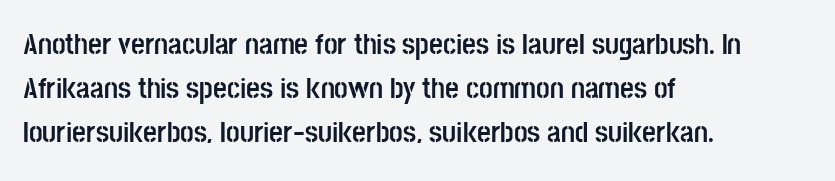
{"serif": "no", "italic": "no", "bold": "yes", "weight": "semibold", "width": "condensed", "stroke_contrast": "low", "x_height": "large", "monospaced": "no", "underline": "no", "align": "left", "line_spacing": "normal", "line_spacing_ratio": 1.47, "letter_spacing": "normal", "letter_spacing_em": 0.0, "glyph_px": 30}
